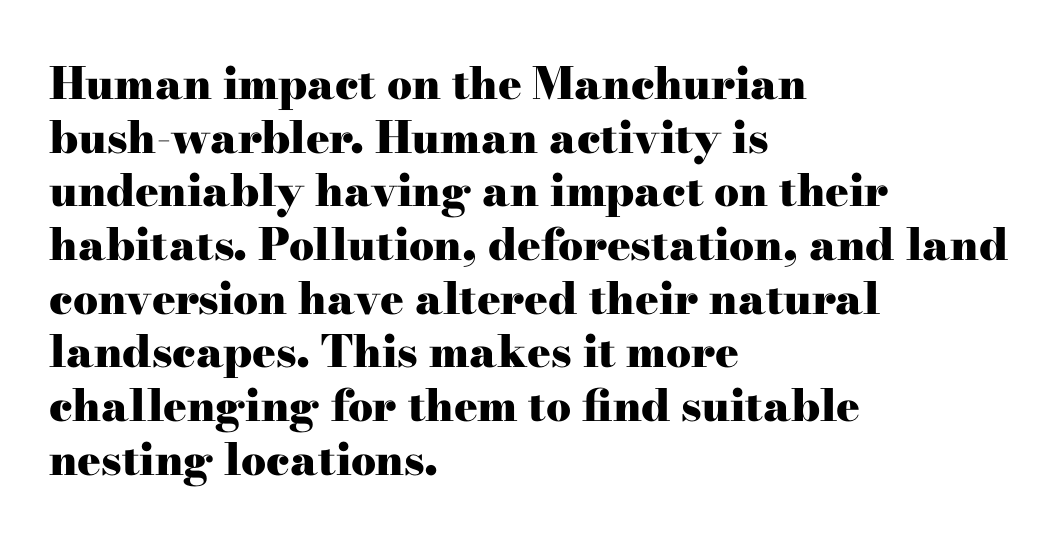
{"serif": "yes", "italic": "no", "bold": "yes", "weight": "heavy", "width": "wide", "stroke_contrast": "high", "x_height": "small", "monospaced": "no", "underline": "no", "align": "left", "line_spacing_ratio": 1.22, "letter_spacing": "normal", "letter_spacing_em": 0.0, "glyph_px": 44}
